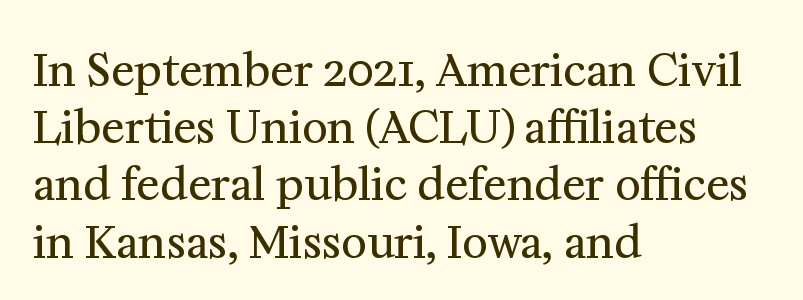
Q: Is the text bold? A: No.
Q: Is the text italic (slanted)? A: No, it is upright.
Q: Is the typeface a serif or a sans-serif typeface? A: Serif.
Q: Is the text underlined? A: No.
Q: How is the paragraph aligned? A: Left-aligned.
Q: Is the spacing between letters normal or unusually wide? A: Normal.
Q: Is the spacing between lines tight, normal or loose? A: Normal.
Q: Width (condensed, normal, or wide)? A: Normal.
Q: Stroke contrast? A: Medium.
Q: x-height? A: Medium.
Q: Monospaced? A: No.
